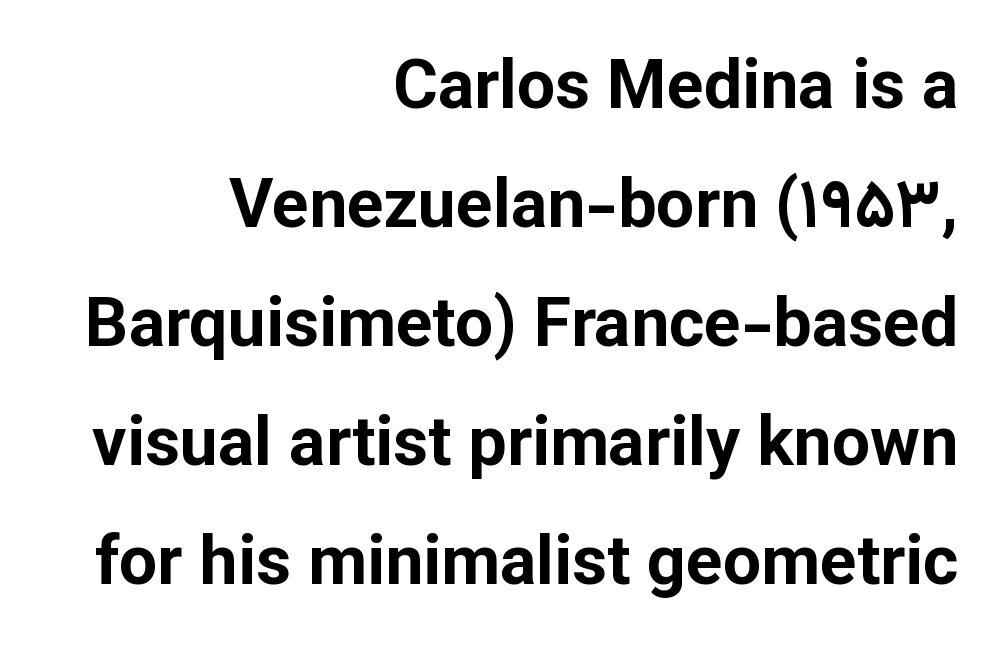
The font's upright variant was chosen for this text. There is no visible air inserted between adjacent glyphs. The glyphs are unaccompanied by any horizontal stroke below them. The rag falls on the left side of this text block. The characters display no serif detailing; their extremities are plain.
